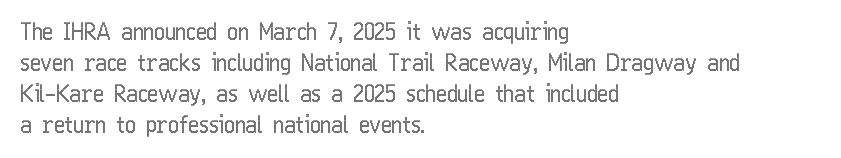
The image shows 23 px text type, upright; set left-aligned, normal line spacing (1.35x), normal letter spacing, not underlined.
